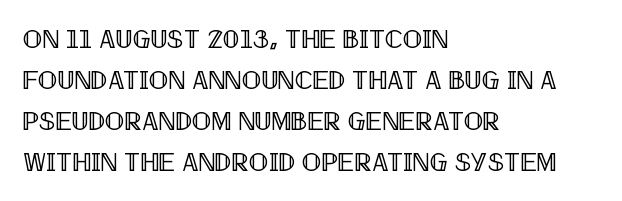
Q: Is the text italic (slanted)? A: No, it is upright.
Q: Is the text underlined? A: No.
Q: How is the paragraph aligned? A: Left-aligned.
Q: Is the spacing between letters normal or unusually wide? A: Normal.
Q: Is the spacing between lines tight, normal or loose? A: Normal.
